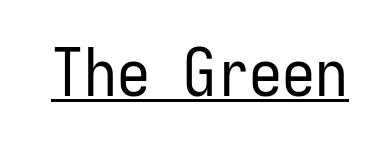
Q: Is the text bold? A: No.
Q: Is the text italic (slanted)? A: No, it is upright.
Q: Is the typeface a serif or a sans-serif typeface? A: Sans-serif.
Q: Is the text underlined? A: Yes.
Q: Is the spacing between letters normal or unusually wide? A: Normal.
Q: Width (condensed, normal, or wide)? A: Condensed.
Q: Stroke contrast? A: Low.
Q: x-height? A: Medium.
Q: Monospaced? A: Yes.
